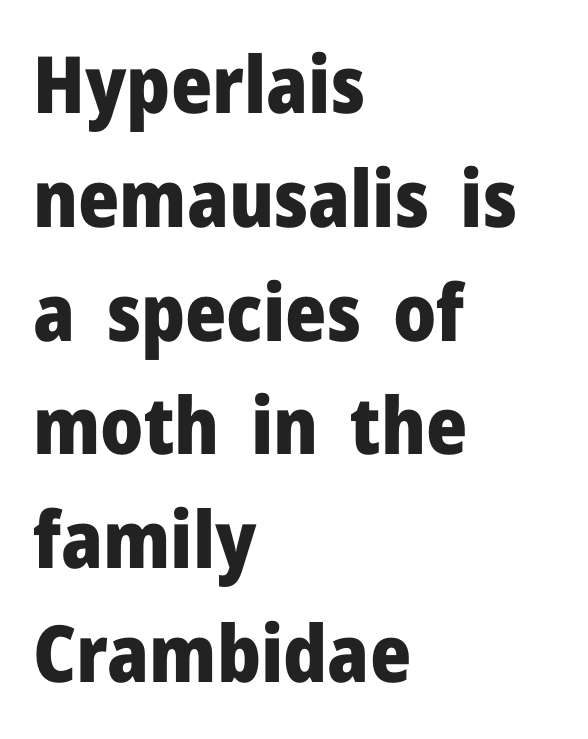
{"serif": "no", "italic": "no", "bold": "yes", "weight": "heavy", "width": "normal", "stroke_contrast": "low", "x_height": "medium", "monospaced": "no", "underline": "no", "align": "left", "line_spacing": "normal", "line_spacing_ratio": 1.44, "letter_spacing": "normal", "letter_spacing_em": 0.0, "glyph_px": 79}
